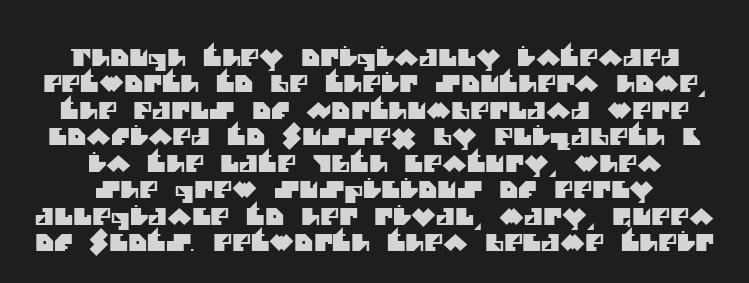
{"underline": "no", "align": "center", "line_spacing": "tight", "line_spacing_ratio": 1.15, "letter_spacing": "normal", "letter_spacing_em": 0.0, "glyph_px": 23}
